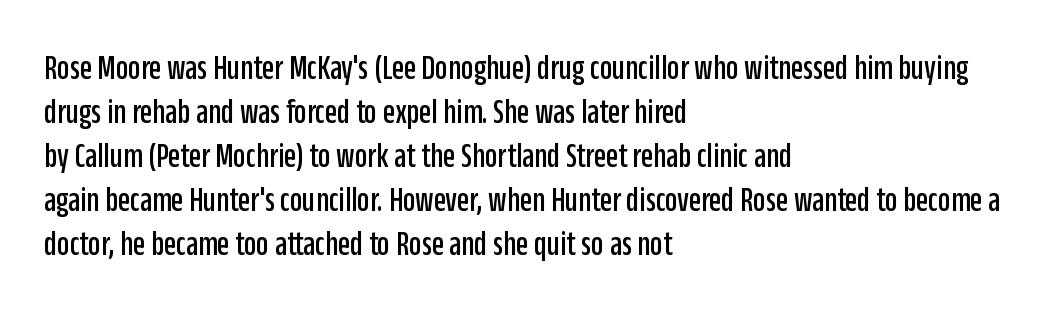
{"serif": "no", "italic": "no", "width": "condensed", "stroke_contrast": "low", "x_height": "large", "monospaced": "no", "underline": "no", "align": "left", "line_spacing": "normal", "line_spacing_ratio": 1.26, "letter_spacing": "normal", "letter_spacing_em": 0.0, "glyph_px": 35}
